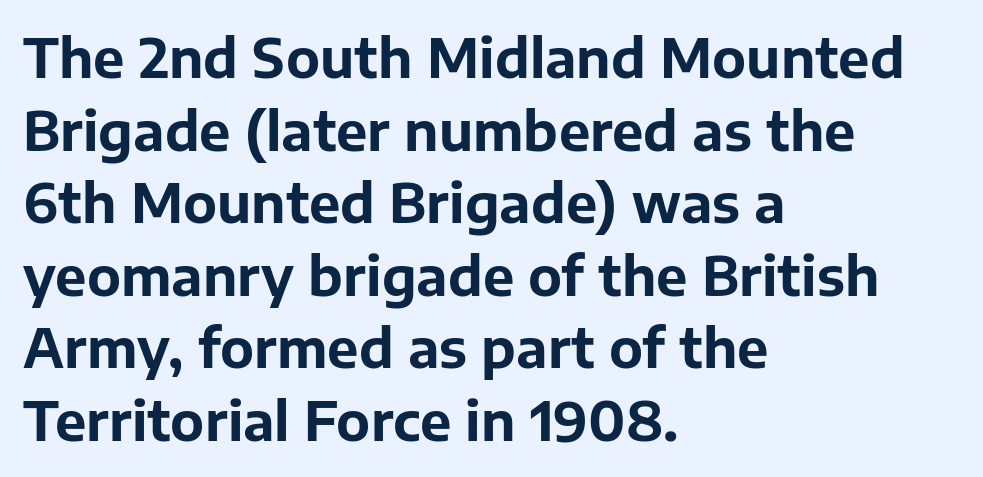
Q: Is the text bold? A: Yes.
Q: Is the text italic (slanted)? A: No, it is upright.
Q: Is the typeface a serif or a sans-serif typeface? A: Sans-serif.
Q: Is the text underlined? A: No.
Q: How is the paragraph aligned? A: Left-aligned.
Q: Is the spacing between letters normal or unusually wide? A: Normal.
Q: Is the spacing between lines tight, normal or loose? A: Normal.
Q: Width (condensed, normal, or wide)? A: Normal.
Q: Stroke contrast? A: Low.
Q: x-height? A: Medium.
Q: Monospaced? A: No.
